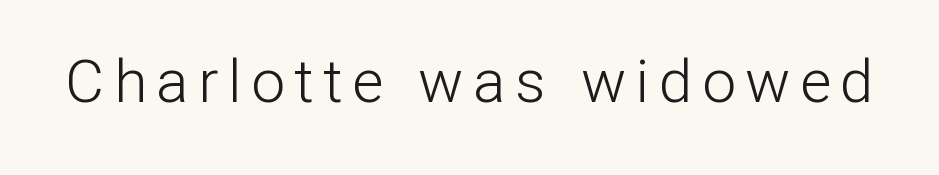
Designer's note — italics off, roman on. You can tell from the bare stems that sans-serif type was used. Underlining? Definitely not there. Is this a fixed-width face? No — the glyphs have proportional, varying widths. Each stroke keeps to a modest, everyday thickness or less.
